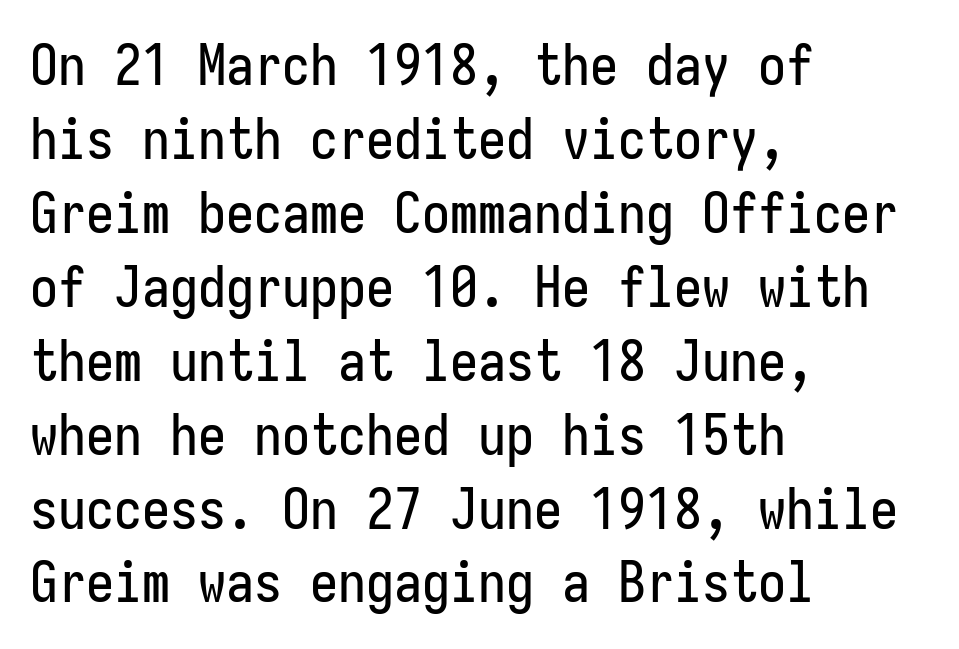
Q: Is the text italic (slanted)? A: No, it is upright.
Q: Is the typeface a serif or a sans-serif typeface? A: Sans-serif.
Q: Is the text underlined? A: No.
Q: How is the paragraph aligned? A: Left-aligned.
Q: Is the spacing between letters normal or unusually wide? A: Normal.
Q: Is the spacing between lines tight, normal or loose? A: Normal.
Q: Width (condensed, normal, or wide)? A: Condensed.
Q: Stroke contrast? A: Low.
Q: x-height? A: Medium.
Q: Monospaced? A: Yes.
